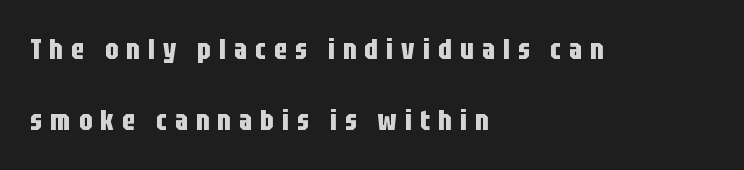
Q: Is the text bold? A: Yes.
Q: Is the text italic (slanted)? A: No, it is upright.
Q: Is the typeface a serif or a sans-serif typeface? A: Sans-serif.
Q: Is the text underlined? A: No.
Q: How is the paragraph aligned? A: Left-aligned.
Q: Is the spacing between letters normal or unusually wide? A: Unusually wide.
Q: Is the spacing between lines tight, normal or loose? A: Loose.
Q: Width (condensed, normal, or wide)? A: Condensed.
Q: Stroke contrast? A: Low.
Q: x-height? A: Large.
Q: Monospaced? A: No.
